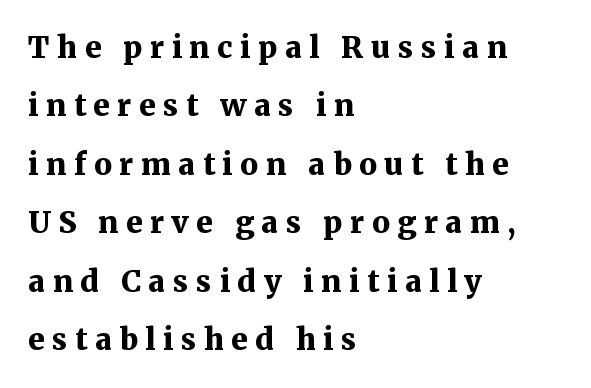
{"serif": "yes", "italic": "no", "bold": "yes", "weight": "bold", "width": "normal", "stroke_contrast": "medium", "x_height": "medium", "monospaced": "no", "underline": "no", "align": "left", "line_spacing": "loose", "line_spacing_ratio": 1.95, "letter_spacing": "wide", "letter_spacing_em": 0.25, "glyph_px": 30}
